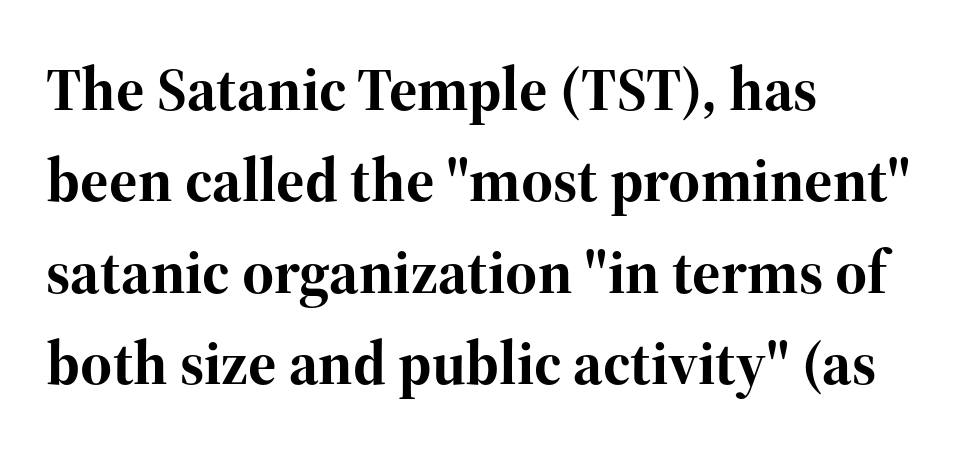
The image shows 61 px bold serif type, upright; set left-aligned, normal line spacing (1.5x), normal letter spacing, not underlined; high stroke contrast and a medium x-height.
